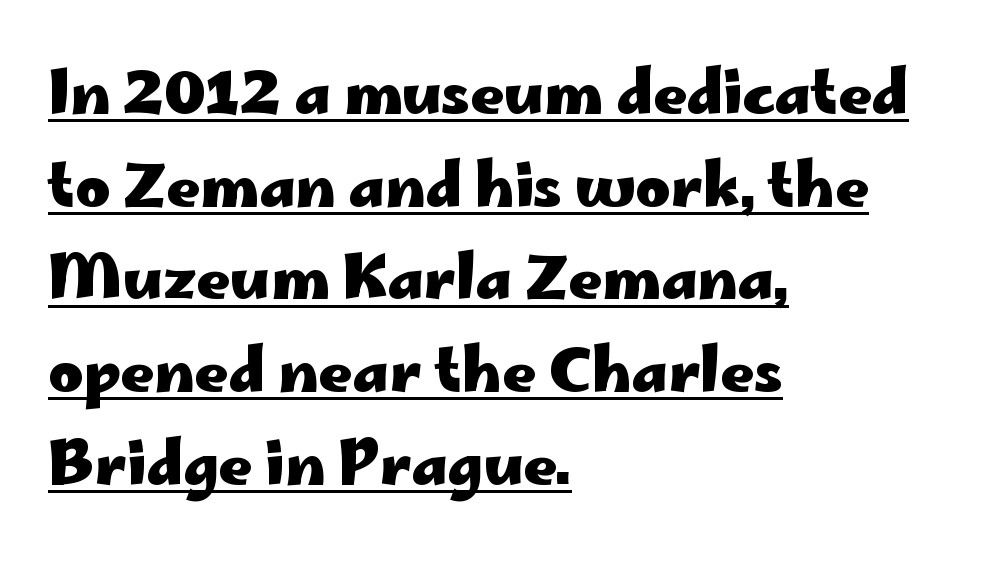
{"serif": "no", "italic": "no", "bold": "yes", "weight": "heavy", "width": "wide", "stroke_contrast": "low", "x_height": "small", "monospaced": "no", "underline": "yes", "align": "left", "line_spacing": "normal", "line_spacing_ratio": 1.57, "letter_spacing": "normal", "letter_spacing_em": 0.0, "glyph_px": 59}
